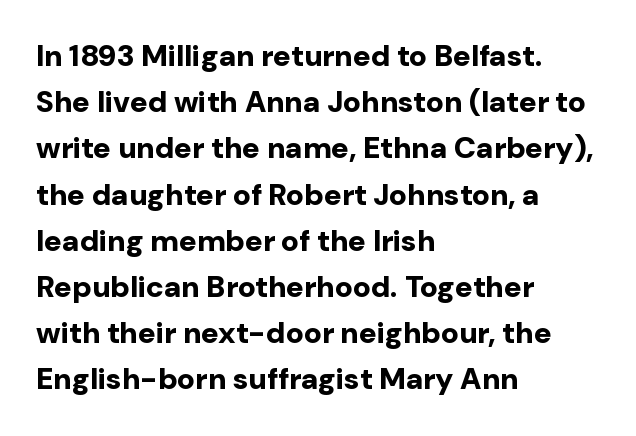
The image shows 30 px bold sans-serif type, upright; set left-aligned, normal line spacing (1.54x), normal letter spacing, not underlined; low stroke contrast and a medium x-height.
